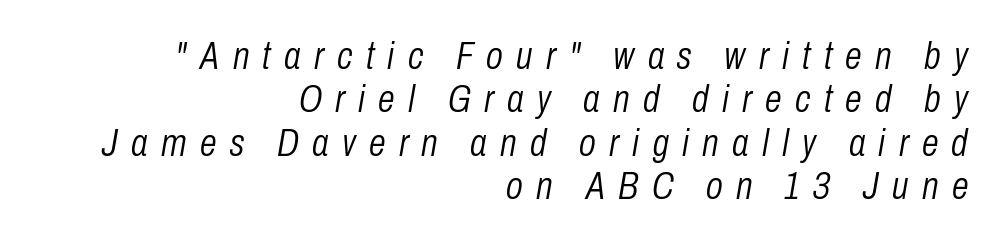
The space directly below the letters is spotless. Slanted lettering throughout. You could only call the tracking loose — the letters float apart. Looks like regular typesetting: each glyph gets only the width it needs. Leading is clearly below the norm, producing a dense column. The weight would be labelled regular, book, light, or lighter still.
